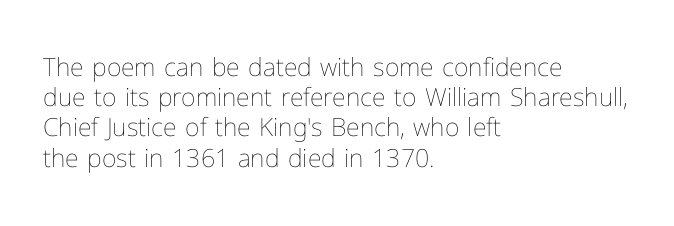
Q: Is the text bold? A: No.
Q: Is the text italic (slanted)? A: No, it is upright.
Q: Is the text underlined? A: No.
Q: How is the paragraph aligned? A: Left-aligned.
Q: Is the spacing between letters normal or unusually wide? A: Normal.
